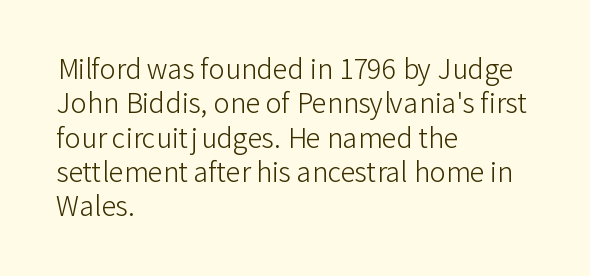
Q: Is the text bold? A: No.
Q: Is the text italic (slanted)? A: No, it is upright.
Q: Is the text underlined? A: No.
Q: How is the paragraph aligned? A: Left-aligned.
Q: Is the spacing between letters normal or unusually wide? A: Normal.
Q: Is the spacing between lines tight, normal or loose? A: Normal.
